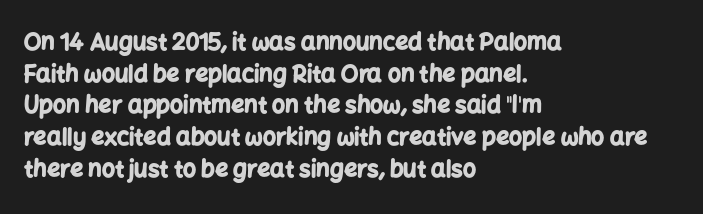
Q: Is the text bold? A: Yes.
Q: Is the text italic (slanted)? A: No, it is upright.
Q: Is the text underlined? A: No.
Q: How is the paragraph aligned? A: Left-aligned.
Q: Is the spacing between letters normal or unusually wide? A: Normal.
Q: Is the spacing between lines tight, normal or loose? A: Normal.
